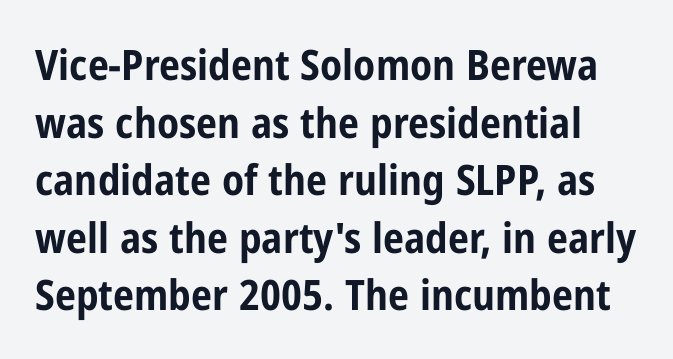
{"serif": "no", "italic": "no", "bold": "yes", "weight": "bold", "width": "condensed", "stroke_contrast": "low", "x_height": "medium", "monospaced": "no", "underline": "no", "line_spacing": "normal", "line_spacing_ratio": 1.37, "letter_spacing": "normal", "letter_spacing_em": 0.0, "glyph_px": 42}
